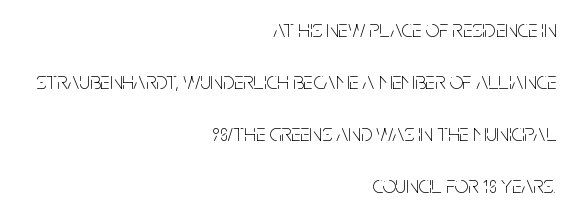
Q: Is the text bold? A: No.
Q: Is the text italic (slanted)? A: No, it is upright.
Q: Is the text underlined? A: No.
Q: How is the paragraph aligned? A: Right-aligned.
Q: Is the spacing between letters normal or unusually wide? A: Normal.
Q: Is the spacing between lines tight, normal or loose? A: Loose.
